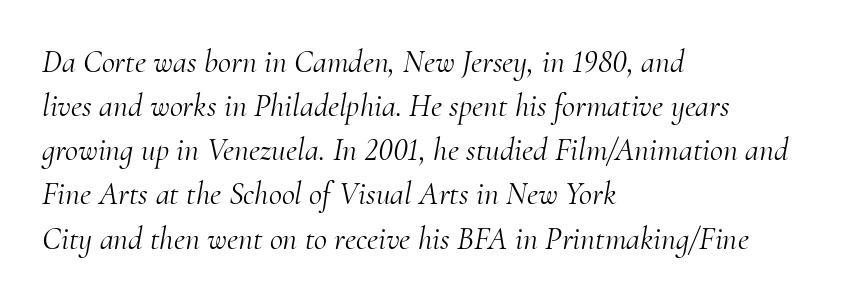
{"serif": "yes", "italic": "yes", "lean": "right", "slant_degrees": 10, "bold": "no", "weight": "light", "width": "normal", "stroke_contrast": "medium", "x_height": "small", "monospaced": "no", "underline": "no", "align": "left", "line_spacing": "normal", "line_spacing_ratio": 1.38, "letter_spacing": "normal", "letter_spacing_em": 0.0, "glyph_px": 32}
